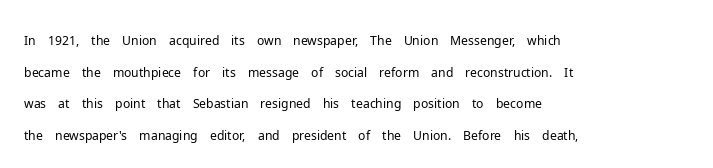
The image shows 25 px text type, upright; set left-aligned, normal line spacing (1.27x), normal letter spacing, not underlined.
